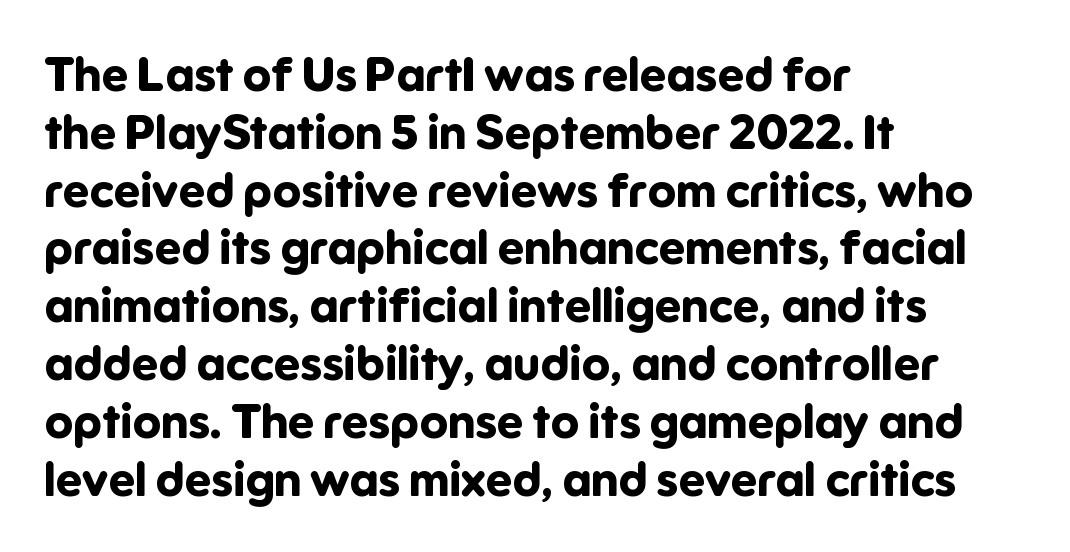
{"serif": "no", "italic": "no", "bold": "yes", "weight": "bold", "width": "normal", "stroke_contrast": "low", "x_height": "medium", "monospaced": "no", "underline": "no", "align": "left", "line_spacing_ratio": 1.23, "letter_spacing": "normal", "letter_spacing_em": 0.0, "glyph_px": 47}
